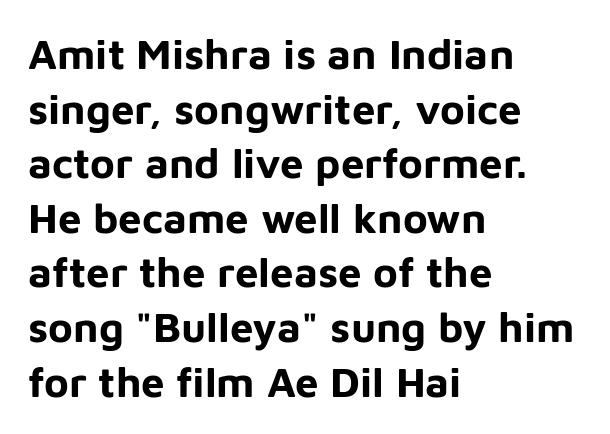
{"serif": "no", "italic": "no", "bold": "yes", "weight": "bold", "width": "normal", "stroke_contrast": "low", "x_height": "medium", "monospaced": "no", "underline": "no", "align": "left", "line_spacing": "normal", "line_spacing_ratio": 1.3, "letter_spacing": "normal", "letter_spacing_em": 0.0, "glyph_px": 42}
